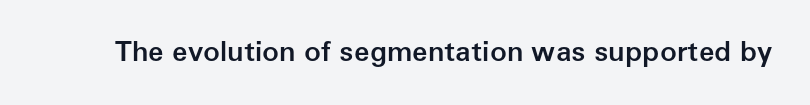
{"serif": "no", "italic": "no", "bold": "semi", "weight": "semibold", "width": "normal", "stroke_contrast": "low", "x_height": "medium", "monospaced": "no", "underline": "no", "letter_spacing": "normal", "letter_spacing_em": 0.0, "glyph_px": 28}
